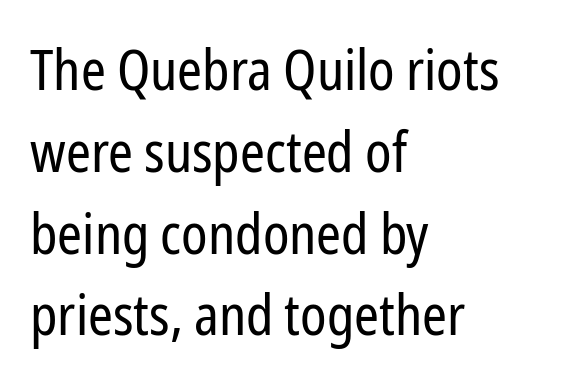
The image shows 56 px regular-weight, condensed sans-serif type, upright; set left-aligned, normal line spacing (1.46x), normal letter spacing, not underlined; low stroke contrast and a medium x-height.
